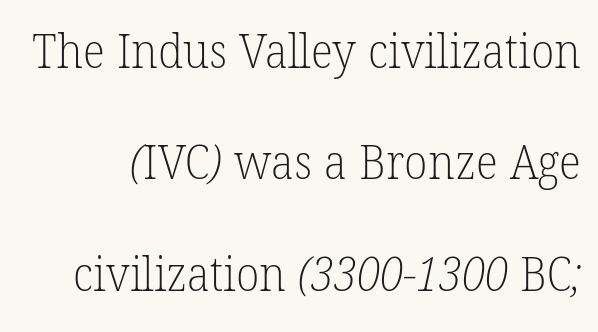
The image shows 47 px light serif type; set loose line spacing (2.37x), normal letter spacing, not underlined; low stroke contrast and a medium x-height.
